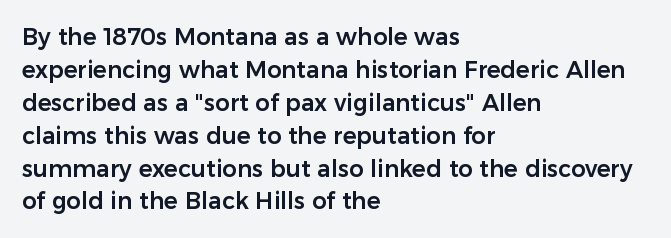
{"italic": "no", "underline": "no", "align": "left", "line_spacing": "normal", "line_spacing_ratio": 1.43, "letter_spacing": "normal", "letter_spacing_em": 0.0, "glyph_px": 23}
